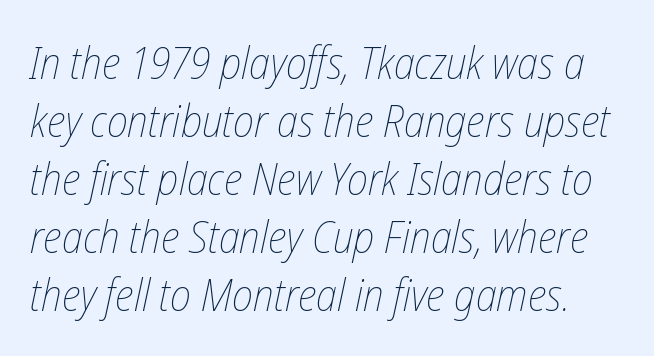
The image shows 45 px thin, condensed type, italic (leaning right); set normal line spacing (1.29x), normal letter spacing, not underlined; low stroke contrast and a medium x-height.
